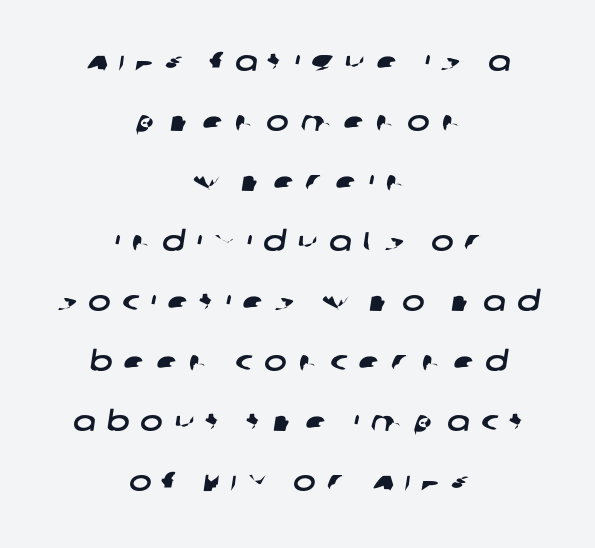
The image shows 27 px text type; set centered, loose line spacing (2.22x), unusually wide letter spacing (+0.42 em), not underlined.
